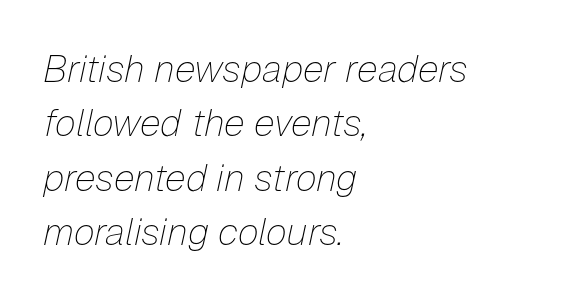
The image shows 38 px thin type, italic (leaning right); set left-aligned, normal line spacing (1.43x), normal letter spacing, not underlined; low stroke contrast and a medium x-height.
